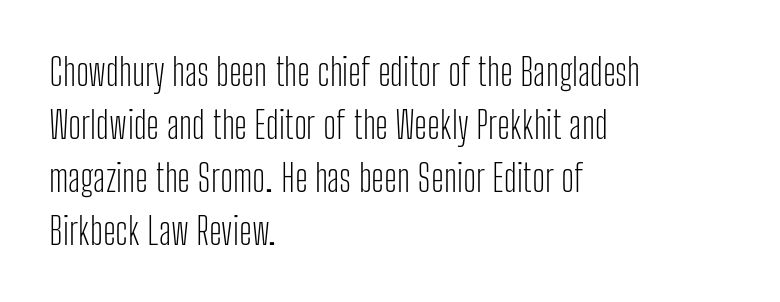
Q: Is the text bold? A: No.
Q: Is the text italic (slanted)? A: No, it is upright.
Q: Is the typeface a serif or a sans-serif typeface? A: Sans-serif.
Q: Is the text underlined? A: No.
Q: How is the paragraph aligned? A: Left-aligned.
Q: Is the spacing between letters normal or unusually wide? A: Normal.
Q: Is the spacing between lines tight, normal or loose? A: Normal.
Q: Width (condensed, normal, or wide)? A: Condensed.
Q: Stroke contrast? A: Low.
Q: x-height? A: Medium.
Q: Monospaced? A: No.
